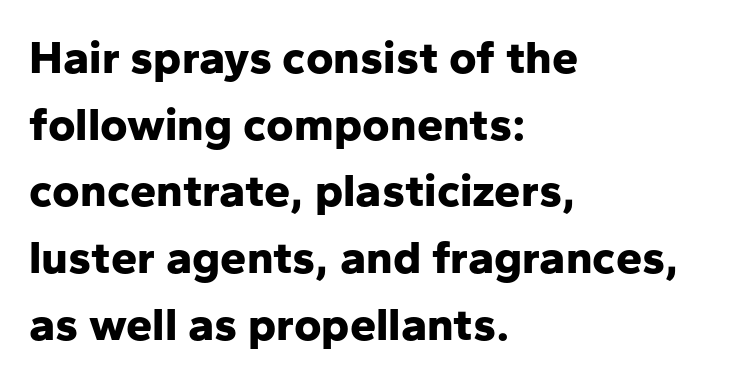
Default kerning and tracking; the words read as compact shapes. Reading down the column, the eye jumps a familiar distance to each next line. Posture: vertical. The rendering anchors every line to the left-hand side. Its strokes are broad and dark, the hallmark of bold type.
